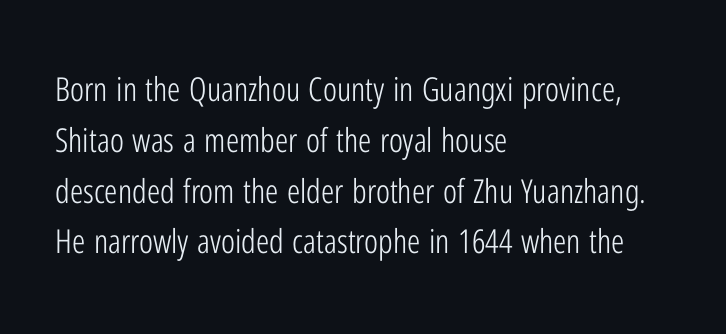
Q: Is the text bold? A: No.
Q: Is the text italic (slanted)? A: No, it is upright.
Q: Is the typeface a serif or a sans-serif typeface? A: Sans-serif.
Q: Is the text underlined? A: No.
Q: How is the paragraph aligned? A: Left-aligned.
Q: Is the spacing between letters normal or unusually wide? A: Normal.
Q: Is the spacing between lines tight, normal or loose? A: Normal.
Q: Width (condensed, normal, or wide)? A: Condensed.
Q: Stroke contrast? A: Low.
Q: x-height? A: Medium.
Q: Monospaced? A: No.
